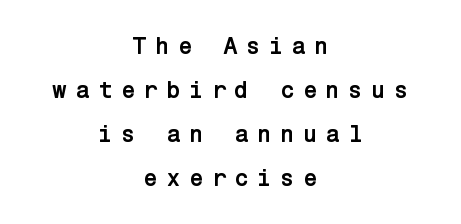
The image shows 24 px bold type, upright; set centered, line spacing 1.84x, unusually wide letter spacing (+0.33 em), not underlined.
